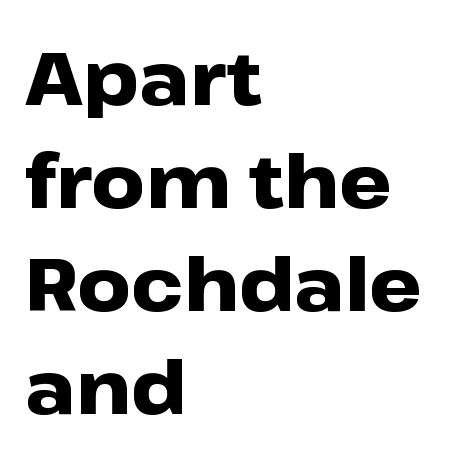
Heavy-handed strokes throughout: this text is bold. Tracking here is standard; glyphs follow each other at the usual distance. You can tell it's not italic because the verticals are truly vertical. Compared with typical paragraphs, the rows here are spaced about the same. Type style note: lacks serifs. If you drew a ruler down the left edge, every line would touch it.
